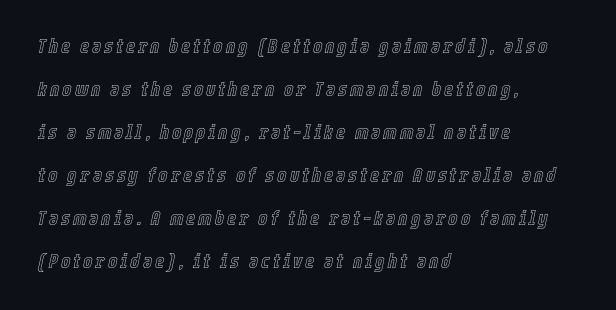
The image shows 20 px text type, italic (leaning right); set left-aligned, loose line spacing (2.15x), not underlined.
